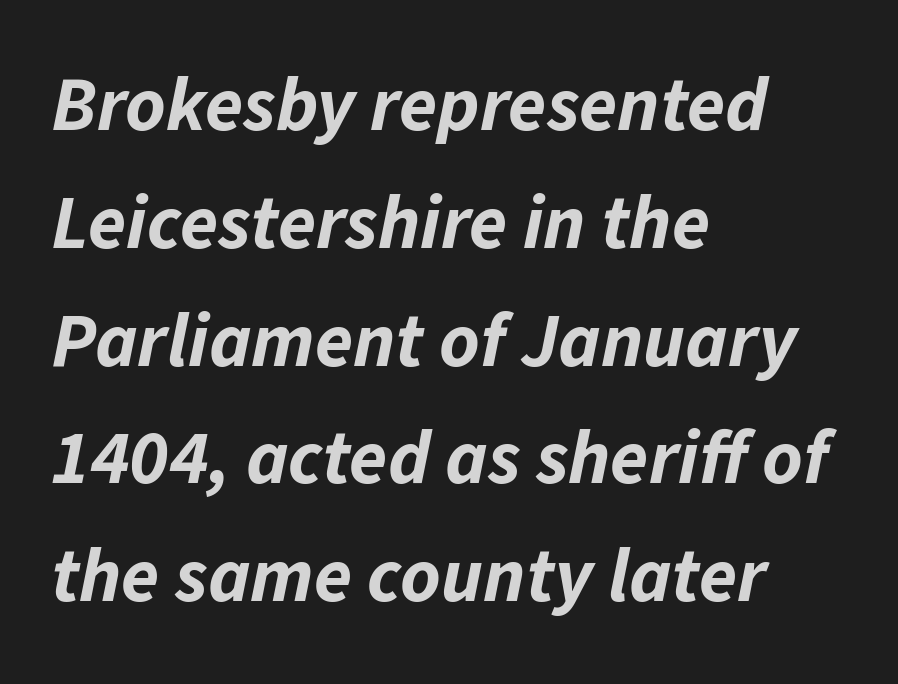
Q: Is the text bold? A: Yes.
Q: Is the text italic (slanted)? A: Yes, it leans right by about 11 degrees.
Q: Is the text underlined? A: No.
Q: How is the paragraph aligned? A: Left-aligned.
Q: Is the spacing between letters normal or unusually wide? A: Normal.
Q: Is the spacing between lines tight, normal or loose? A: Normal.
Q: Width (condensed, normal, or wide)? A: Normal.
Q: Stroke contrast? A: Low.
Q: x-height? A: Medium.
Q: Monospaced? A: No.
